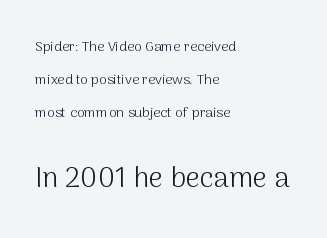
The image shows 28 px light sans-serif type, upright; set left-aligned, loose line spacing (2.34x), normal letter spacing, not underlined; the second (bottom) block is 2.0x larger; medium stroke contrast and a medium x-height.
